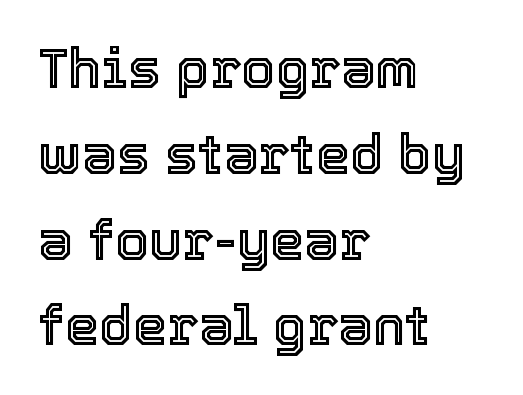
{"italic": "no", "width": "normal", "x_height": "medium", "monospaced": "no", "underline": "no", "align": "left", "line_spacing": "normal", "line_spacing_ratio": 1.56, "letter_spacing": "normal", "letter_spacing_em": 0.0, "glyph_px": 55}
